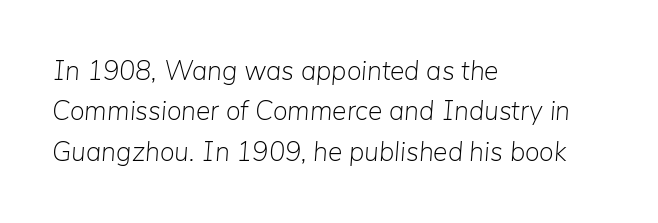
The image shows 27 px text type, italic (leaning right); set left-aligned, normal line spacing (1.5x), normal letter spacing, not underlined.
